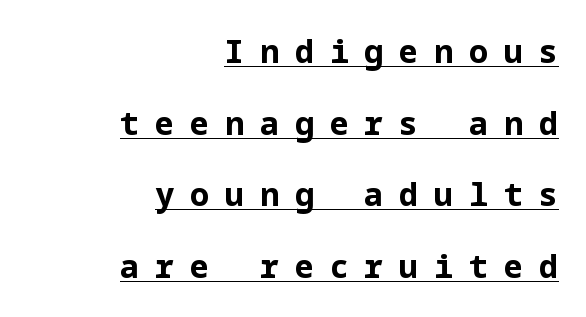
The image shows 32 px bold sans-serif type, upright; set right-aligned, loose line spacing (2.24x), unusually wide letter spacing (+0.49 em), underlined; low stroke contrast and a medium x-height.
